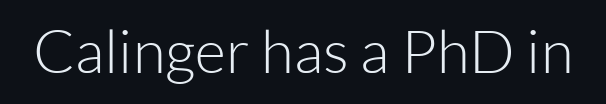
No extra ink here — the face is not bold. There is no visible air inserted between adjacent glyphs. The area under the type is left untouched. No feet cap the strokes, marking this as sans-serif type.
